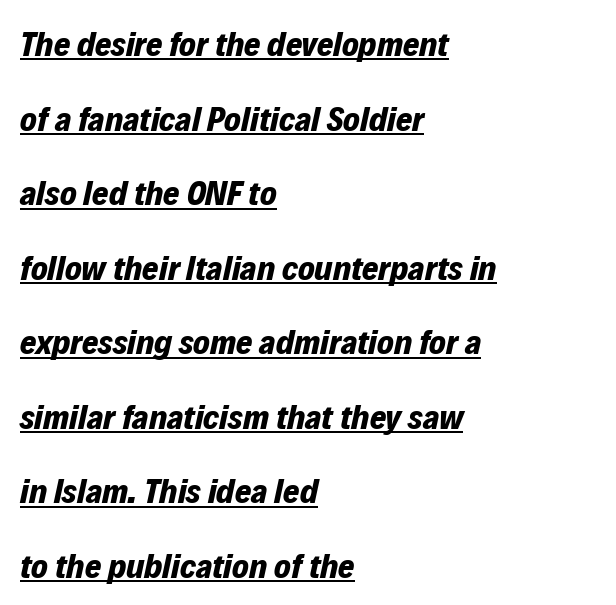
These lines stack with their left ends in a neat column. The letters are slanted; this is an italic face. The glyphs are accompanied by a horizontal stroke just below them. Its strokes are broad and dark, the hallmark of bold type.
